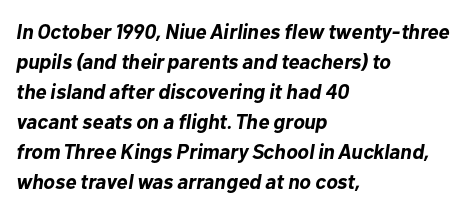
Q: Is the text bold? A: Yes.
Q: Is the text italic (slanted)? A: Yes, it leans right by about 10 degrees.
Q: Is the text underlined? A: No.
Q: How is the paragraph aligned? A: Left-aligned.
Q: Is the spacing between letters normal or unusually wide? A: Normal.
Q: Is the spacing between lines tight, normal or loose? A: Normal.
